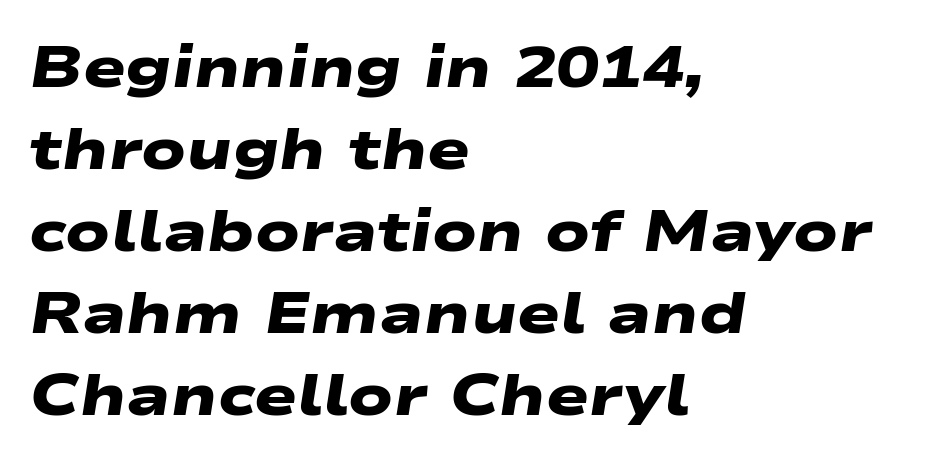
{"serif": "no", "bold": "yes", "weight": "heavy", "width": "wide", "stroke_contrast": "low", "x_height": "medium", "monospaced": "no", "underline": "no", "align": "left", "line_spacing": "normal", "line_spacing_ratio": 1.44, "letter_spacing": "normal", "letter_spacing_em": 0.0, "glyph_px": 57}
